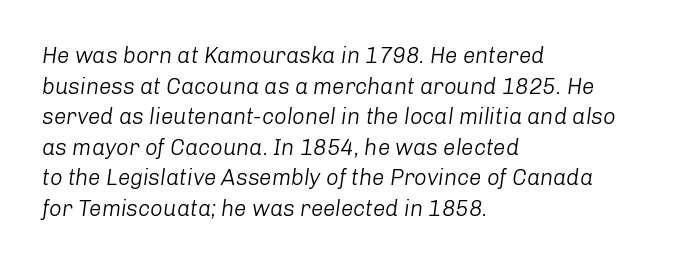
Q: Is the text bold? A: No.
Q: Is the text italic (slanted)? A: Yes, it leans right by about 8 degrees.
Q: Is the text underlined? A: No.
Q: How is the paragraph aligned? A: Left-aligned.
Q: Is the spacing between letters normal or unusually wide? A: Normal.
Q: Is the spacing between lines tight, normal or loose? A: Normal.
